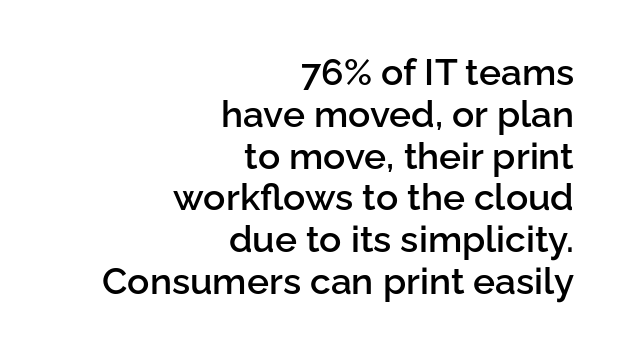
Typographically, this falls in the sans-serif category. The gaps between neighbouring characters are ordinary and unremarkable. You could not count columns in this text — the font is proportionally spaced. Every row of glyphs terminates at an identical x-position on the right. Underline: absent. Posture: upright roman.
